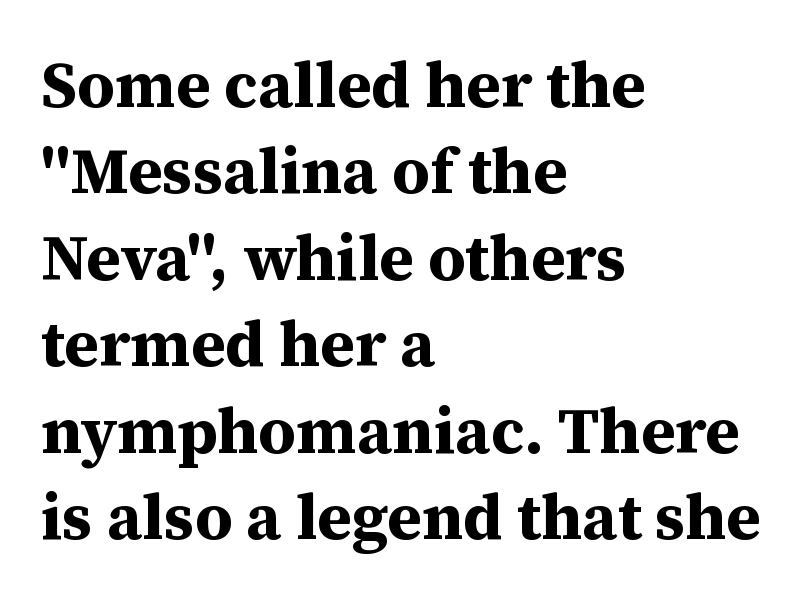
Its strokes are broad and dark, the hallmark of bold type. A classic flush-left, rag-right setting is used for this passage. Normally led — the rows are evenly, conventionally spaced. Note the varied advance widths — an 'i' is clearly narrower than an 'm'. Rule under the text: the space is simply empty. Posture: upright roman.
